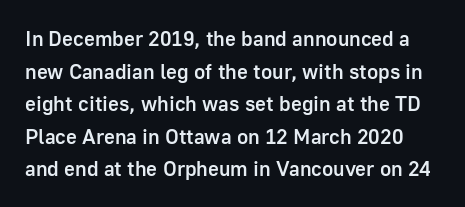
A typesetter would call this leading conventional body-copy spacing. Check the space under the baseline: it is left empty. The characters look somewhat weighty, a semibold short of true bold. The axis of the letterforms is exactly vertical. Observe the ordinary spacing: letters are neighbours, not strangers.
